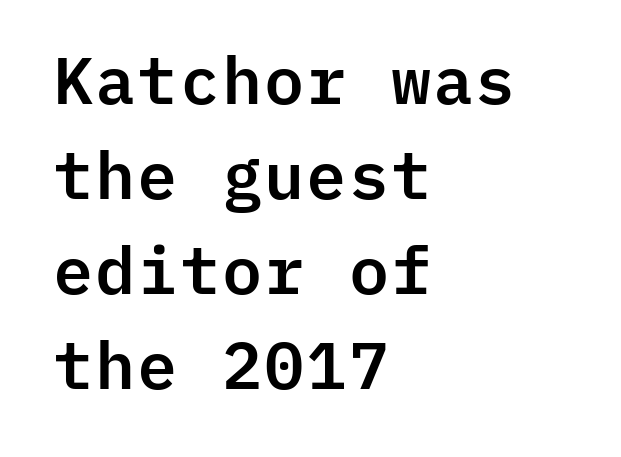
{"serif": "no", "italic": "no", "width": "normal", "stroke_contrast": "low", "x_height": "medium", "monospaced": "yes", "underline": "no", "align": "left", "line_spacing": "normal", "line_spacing_ratio": 1.44, "letter_spacing": "normal", "letter_spacing_em": 0.0, "glyph_px": 66}
